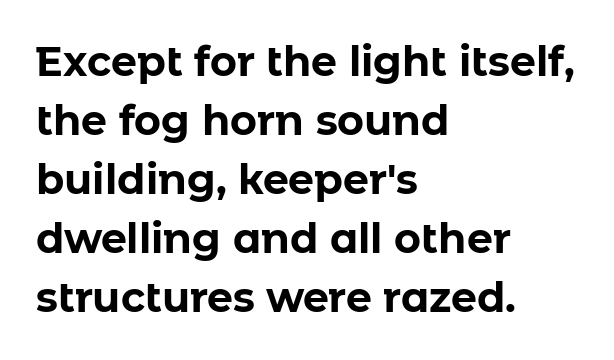
{"serif": "no", "italic": "no", "bold": "yes", "weight": "bold", "width": "normal", "stroke_contrast": "low", "x_height": "medium", "monospaced": "no", "underline": "no", "align": "left", "line_spacing": "normal", "line_spacing_ratio": 1.44, "letter_spacing": "normal", "letter_spacing_em": 0.0, "glyph_px": 41}
